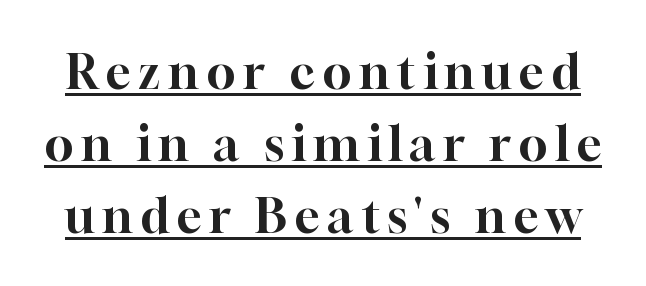
The text was rendered using a seriffed face with decorative stroke endings. You can tell it's not italic because the verticals are truly vertical. Normally led — the rows are evenly, conventionally spaced. The rendering uses the underline text-decoration. The letters advance in unequal steps, a hallmark of proportional type.
